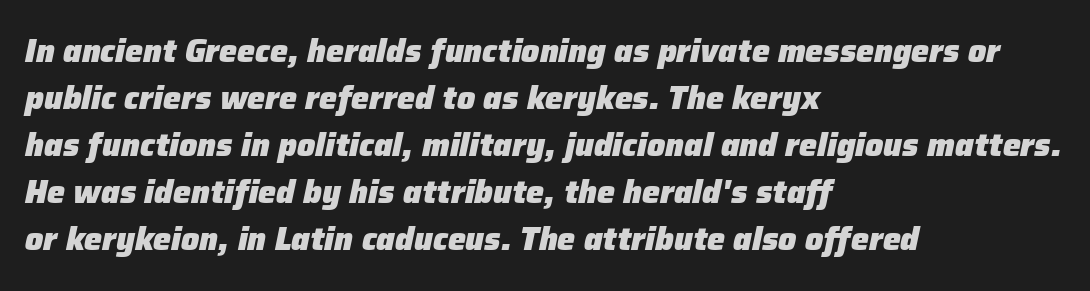
Does the leading feel generous? No, just average. Notice how the stems are inclined rather than vertical — that's the hallmark of italics. The specimen omits any rule beneath the text block's lines. Nothing unusual about the tracking: characters are spaced as the font intends.
